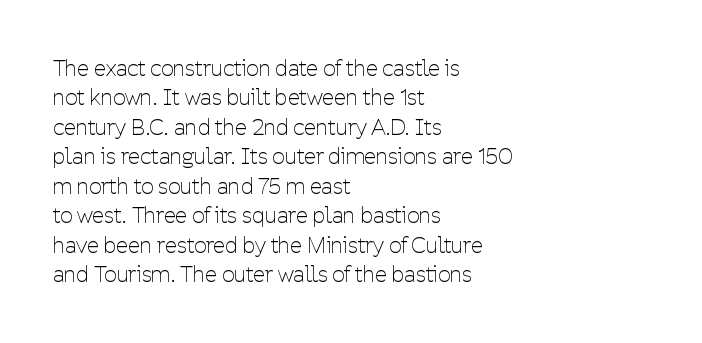
{"italic": "no", "bold": "no", "underline": "no", "align": "left", "line_spacing": "normal", "line_spacing_ratio": 1.34, "letter_spacing": "normal", "letter_spacing_em": 0.0, "glyph_px": 22}
